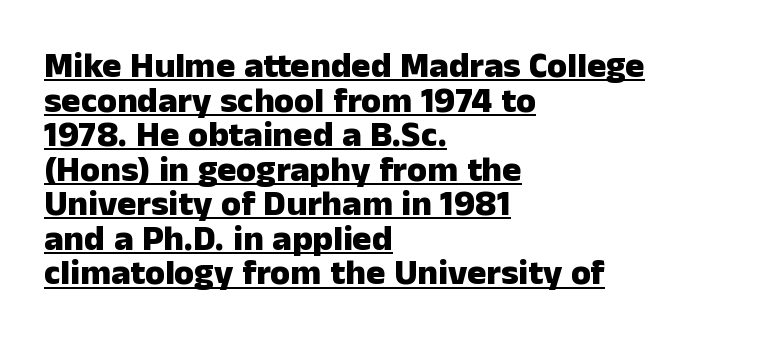
The image shows 36 px heavy sans-serif type, upright; set left-aligned, tight line spacing (0.96x), normal letter spacing, underlined; low stroke contrast and a medium x-height.
